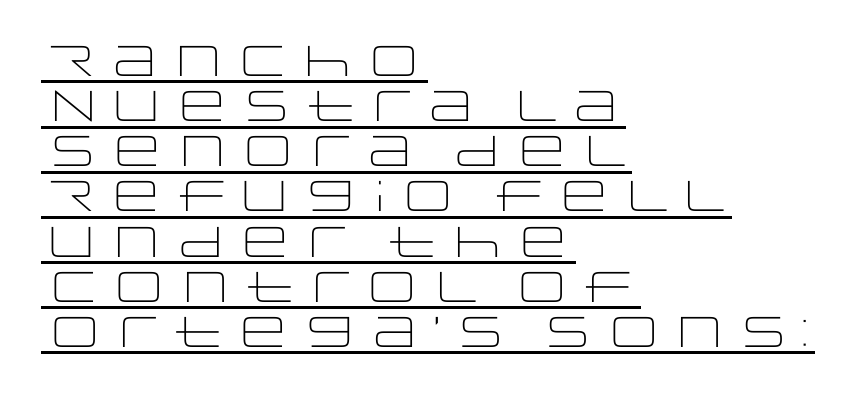
Is this a fixed-width face? No — the glyphs have proportional, varying widths. Font category for this specimen: sans-serif. Glyph-to-glyph distance matches everyday printed text. Every row of glyphs begins at an identical x-position on the left.
